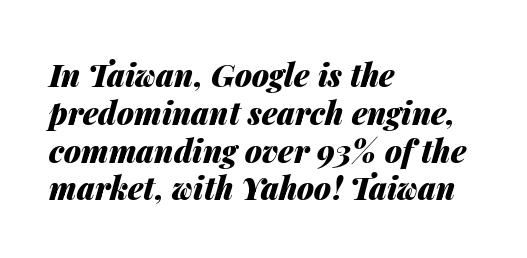
{"italic": "yes", "lean": "right", "slant_degrees": 14, "bold": "yes", "weight": "heavy", "width": "normal", "stroke_contrast": "medium", "x_height": "medium", "monospaced": "no", "underline": "no", "align": "left", "line_spacing_ratio": 1.22, "letter_spacing": "normal", "letter_spacing_em": 0.0, "glyph_px": 31}
